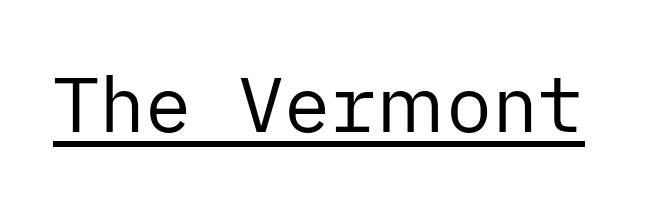
Q: Is the text bold? A: No.
Q: Is the text italic (slanted)? A: No, it is upright.
Q: Is the typeface a serif or a sans-serif typeface? A: Sans-serif.
Q: Is the text underlined? A: Yes.
Q: Is the spacing between letters normal or unusually wide? A: Normal.
Q: Width (condensed, normal, or wide)? A: Normal.
Q: Stroke contrast? A: Low.
Q: x-height? A: Medium.
